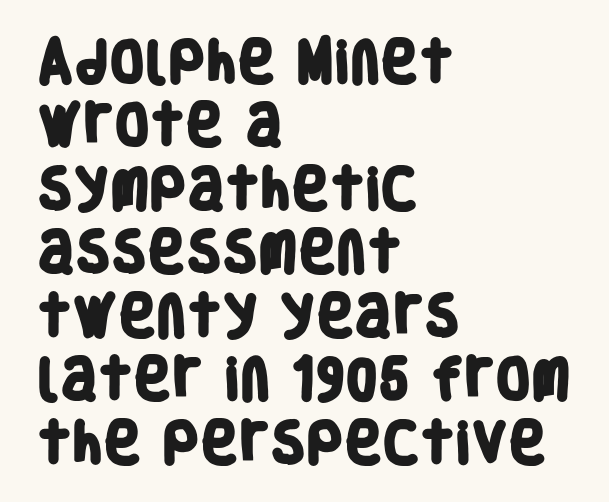
Q: Is the text bold? A: Yes.
Q: Is the typeface a serif or a sans-serif typeface? A: Sans-serif.
Q: Is the text underlined? A: No.
Q: How is the paragraph aligned? A: Left-aligned.
Q: Is the spacing between letters normal or unusually wide? A: Normal.
Q: Is the spacing between lines tight, normal or loose? A: Normal.
Q: Width (condensed, normal, or wide)? A: Condensed.
Q: Stroke contrast? A: Low.
Q: x-height? A: Large.
Q: Monospaced? A: No.
